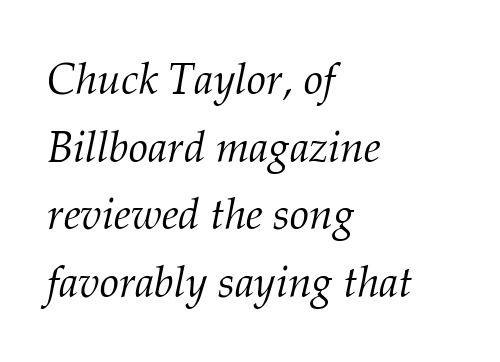
The image shows 43 px light serif type, italic (leaning right); set left-aligned, normal line spacing (1.57x), normal letter spacing, not underlined; medium stroke contrast and a medium x-height.
